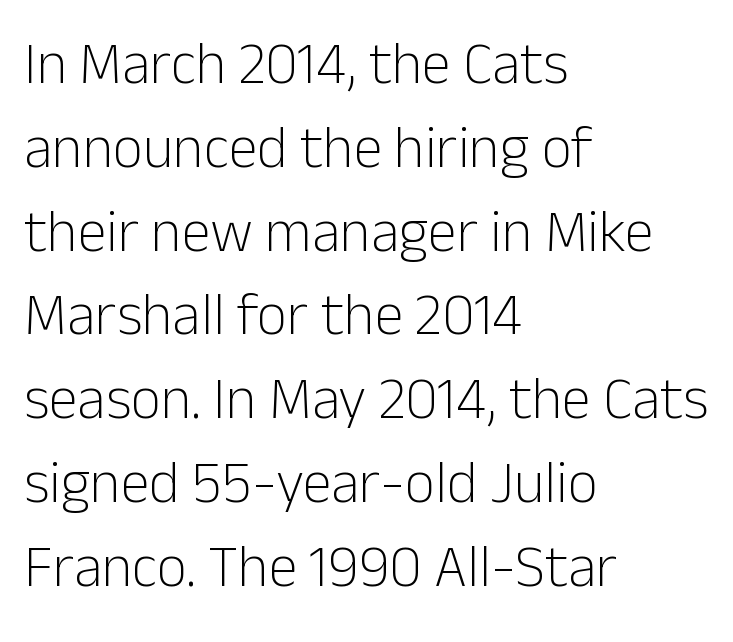
Q: Is the text bold? A: No.
Q: Is the text italic (slanted)? A: No, it is upright.
Q: Is the typeface a serif or a sans-serif typeface? A: Sans-serif.
Q: Is the text underlined? A: No.
Q: How is the paragraph aligned? A: Left-aligned.
Q: Is the spacing between letters normal or unusually wide? A: Normal.
Q: Is the spacing between lines tight, normal or loose? A: Normal.
Q: Width (condensed, normal, or wide)? A: Normal.
Q: Stroke contrast? A: Low.
Q: x-height? A: Medium.
Q: Monospaced? A: No.
